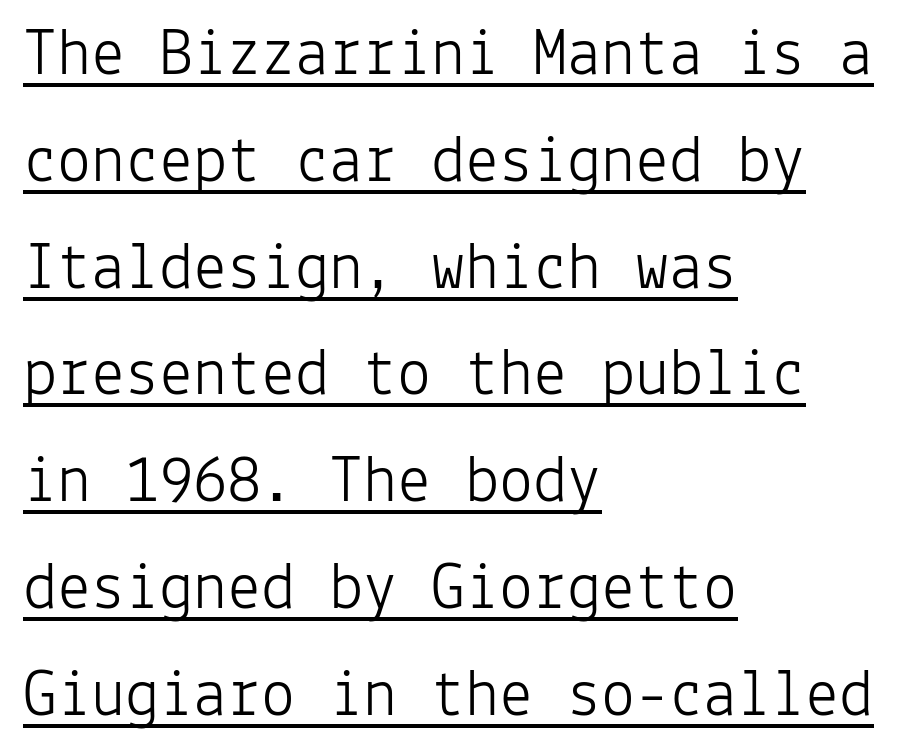
Is the type heavy? It reads as light-to-regular instead. A typesetter would mark this as roman, not italic. I'd call this a sans setting — the letters go barefoot. Short and long lines alike share a common starting point at left. A continuous stroke trails under the words, as in a hyperlink. Rows of type keep a routine distance in the vertical direction.
